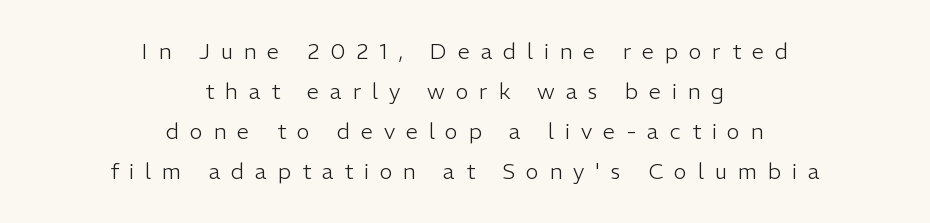
The image shows 22 px text type, upright; set centered, line spacing 1.82x, unusually wide letter spacing (+0.49 em), not underlined.
